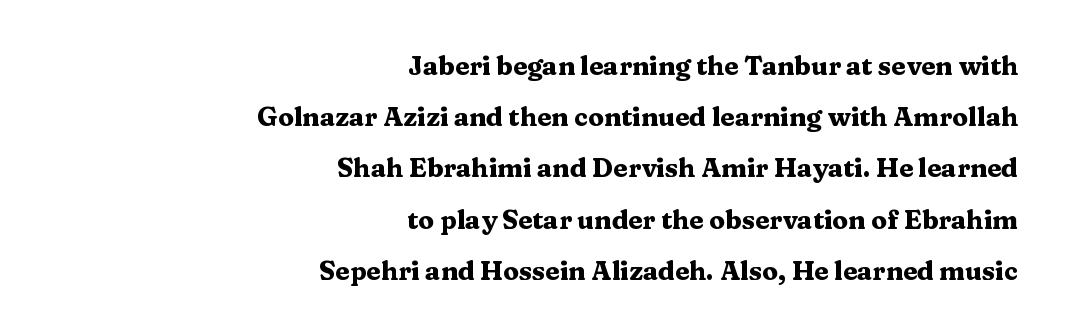
The image shows 26 px bold type, upright; set right-aligned, loose line spacing (1.97x), normal letter spacing, not underlined.
